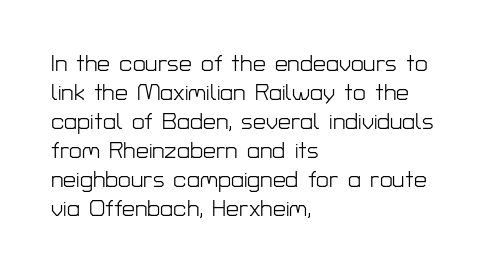
A typesetter would call this zero additional tracking. If you drew a line through each stem, it would be perfectly vertical. This block has exactly the height ordinary leading produces. Teacher's note: observe the even left margin — that is flush-left alignment. The area under the type is left untouched. This is not heavy type; no bold has been used.
